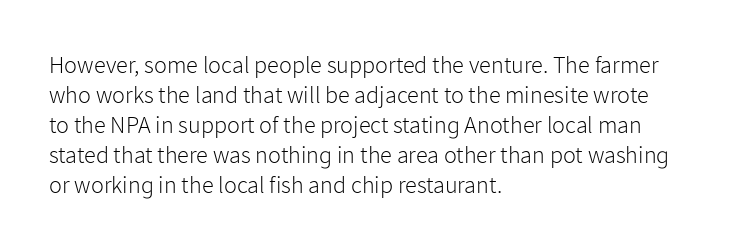
The image shows 24 px text type, upright; set left-aligned, normal line spacing (1.25x), normal letter spacing, not underlined.
